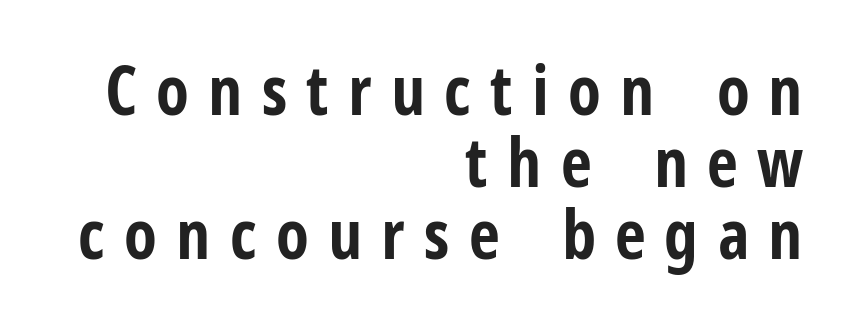
{"serif": "no", "italic": "no", "bold": "yes", "weight": "bold", "width": "condensed", "stroke_contrast": "low", "x_height": "medium", "monospaced": "no", "underline": "no", "align": "right", "line_spacing": "tight", "line_spacing_ratio": 1.06, "letter_spacing": "wide", "letter_spacing_em": 0.28, "glyph_px": 68}
